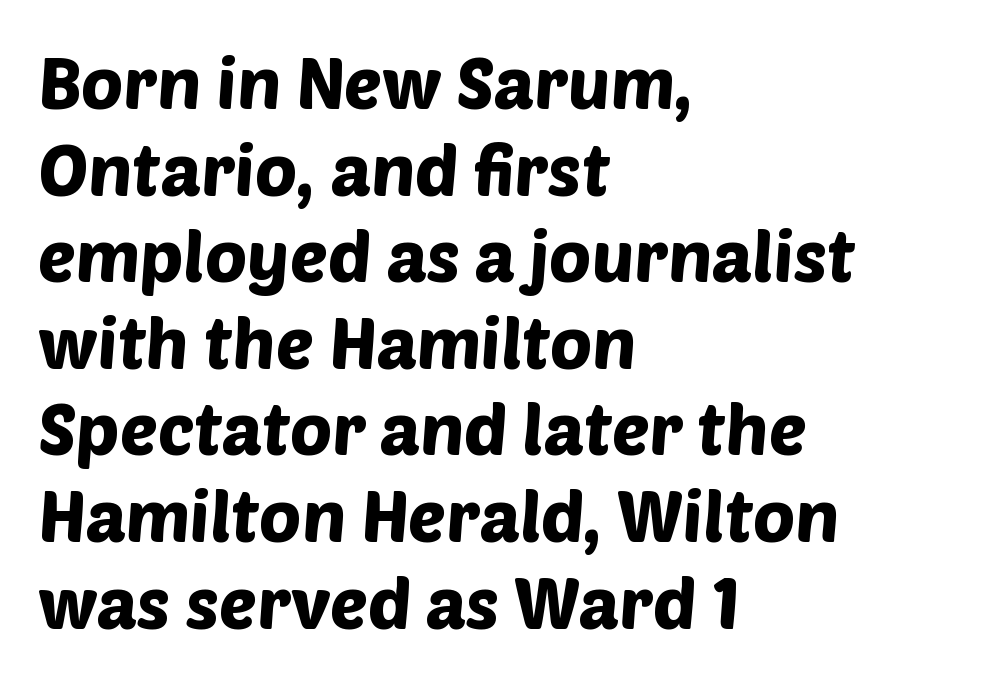
{"serif": "no", "width": "normal", "stroke_contrast": "low", "x_height": "large", "monospaced": "no", "underline": "no", "align": "left", "line_spacing_ratio": 1.22, "letter_spacing": "normal", "letter_spacing_em": 0.0, "glyph_px": 71}
